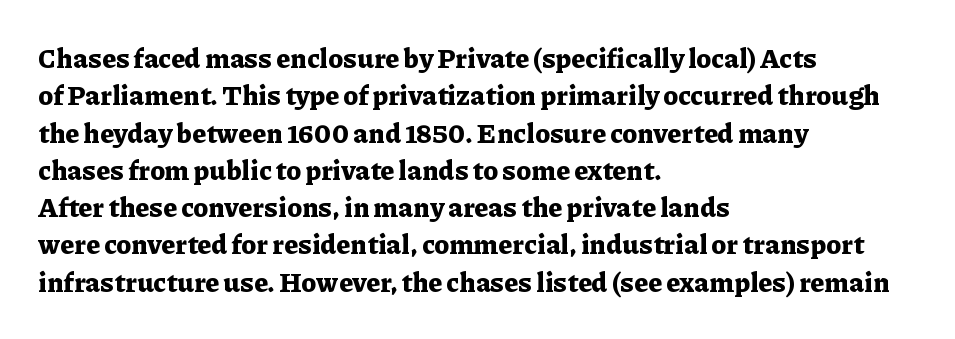
It's the straight-up-and-down kind of type. The lines are quadded left. Letter spacing: default. Rule under the text: the space is simply empty. The space between consecutive lines is moderate. Notice how thick the strokes are: this is what a full bold looks like.
